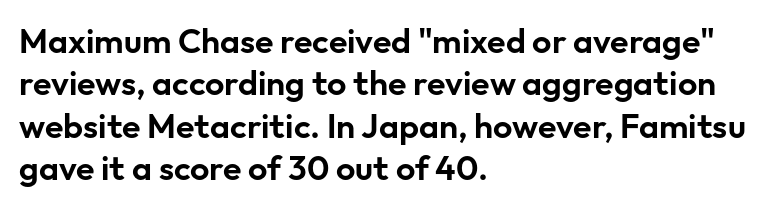
Reading down the block, your eye returns to a fixed left position each line. Looks like regular typesetting: each glyph gets only the width it needs. Standard letterfit; no display-style spreading of the glyphs. Type style note: lacks serifs. Rule under the text: the space is simply empty. Vertical spacing — default.
